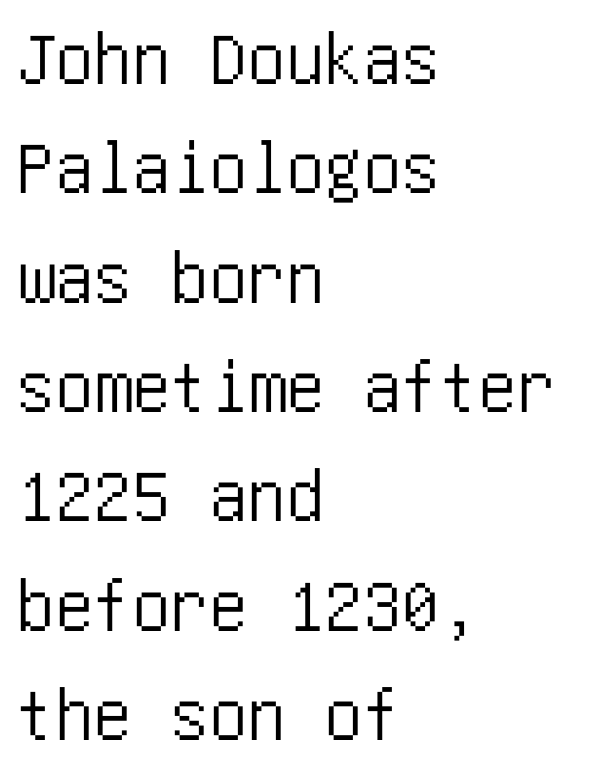
Decoration check: the copy has no underline. Layout note: lines flush left. Here the glyphs are tracked normally, forming tight word shapes. Notice how descenders clear the ascenders below comfortably — that's standard leading. Characters remain perfectly vertical along every line. Stroke terminals: plain, sans-serif.
